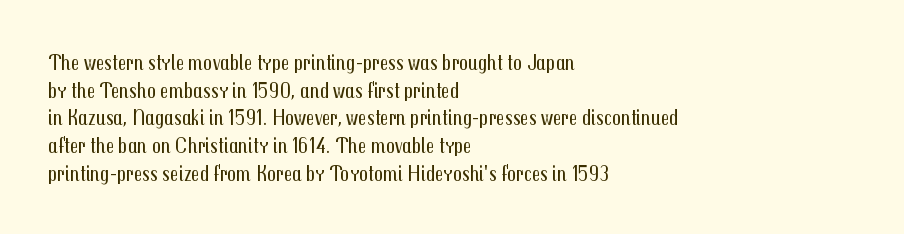
The typeface has the unassuming heft of standard copy or less. Vertical strokes here are truly vertical. A clean baseline with only descenders dipping below it. Default kerning and tracking; the words read as compact shapes.
